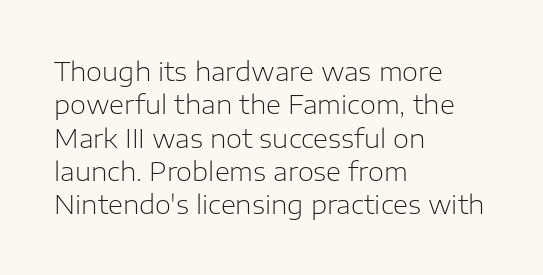
Q: Is the text bold? A: No.
Q: Is the text italic (slanted)? A: No, it is upright.
Q: Is the text underlined? A: No.
Q: How is the paragraph aligned? A: Left-aligned.
Q: Is the spacing between letters normal or unusually wide? A: Normal.
Q: Is the spacing between lines tight, normal or loose? A: Normal.
